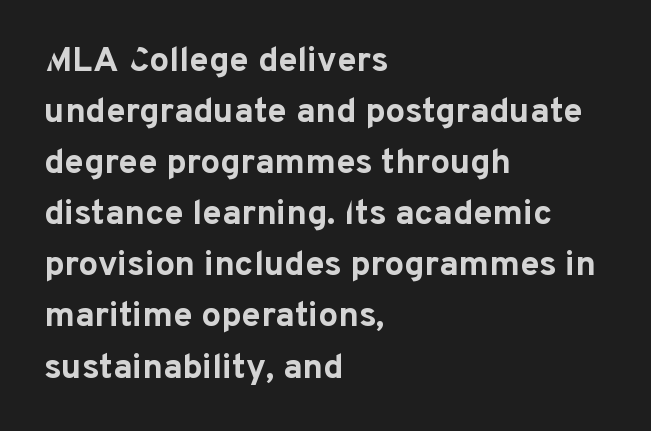
What's the leading like? Ordinary, nothing unusual. Pretty heavy lettering here — definitely bold. Serif or sans? Sans — the stroke terminals are bare. Do the characters align in a grid? No, the font is proportional. These lines are set flush left with a ragged right edge. No word sits above an underline.
